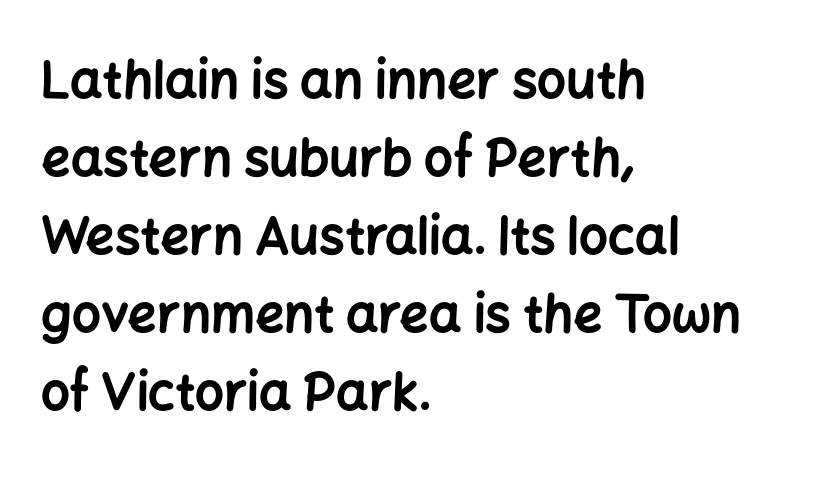
Q: Is the text bold? A: Yes.
Q: Is the text italic (slanted)? A: No, it is upright.
Q: Is the typeface a serif or a sans-serif typeface? A: Sans-serif.
Q: Is the text underlined? A: No.
Q: How is the paragraph aligned? A: Left-aligned.
Q: Is the spacing between letters normal or unusually wide? A: Normal.
Q: Is the spacing between lines tight, normal or loose? A: Normal.
Q: Width (condensed, normal, or wide)? A: Normal.
Q: Stroke contrast? A: Low.
Q: x-height? A: Medium.
Q: Monospaced? A: No.
